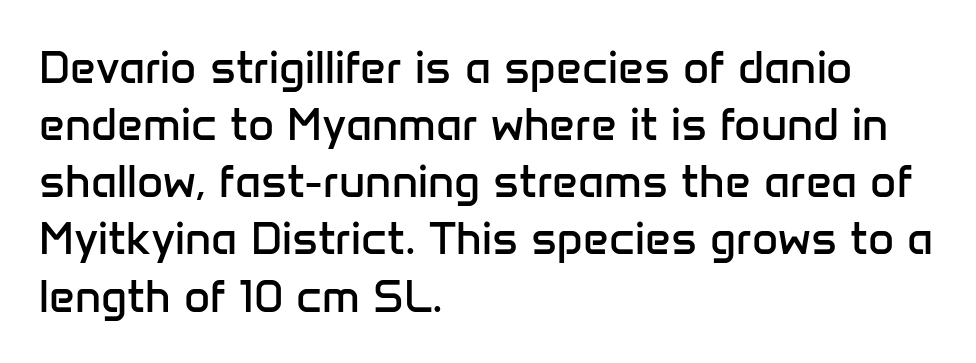
Q: Is the text bold? A: No.
Q: Is the text italic (slanted)? A: No, it is upright.
Q: Is the typeface a serif or a sans-serif typeface? A: Sans-serif.
Q: Is the text underlined? A: No.
Q: How is the paragraph aligned? A: Left-aligned.
Q: Is the spacing between letters normal or unusually wide? A: Normal.
Q: Is the spacing between lines tight, normal or loose? A: Normal.
Q: Width (condensed, normal, or wide)? A: Normal.
Q: Stroke contrast? A: Low.
Q: x-height? A: Medium.
Q: Monospaced? A: No.
